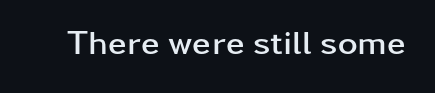
The image shows 34 px semibold, wide sans-serif type, upright; set normal letter spacing, not underlined; low stroke contrast and a medium x-height.
